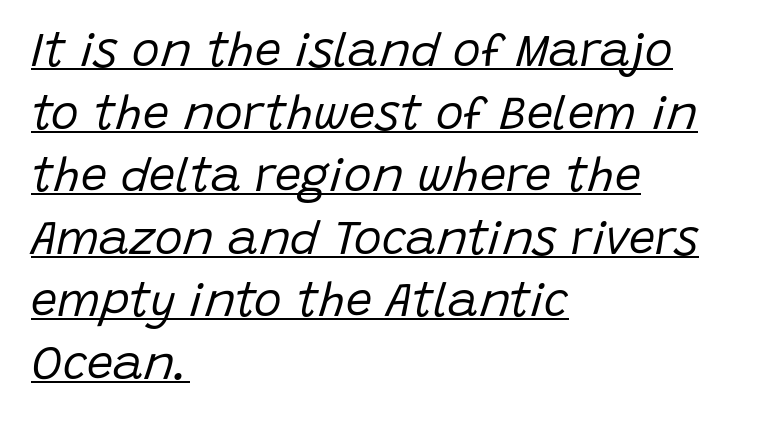
The image shows 47 px regular-weight type, italic (leaning right); set left-aligned, normal line spacing (1.33x), normal letter spacing, underlined; low stroke contrast and a large x-height.
